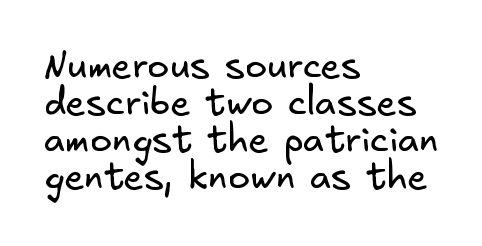
{"serif": "no", "bold": "no", "weight": "regular", "width": "normal", "stroke_contrast": "low", "x_height": "small", "underline": "no", "align": "left", "line_spacing": "tight", "line_spacing_ratio": 1.0, "letter_spacing": "normal", "letter_spacing_em": 0.0, "glyph_px": 37}
